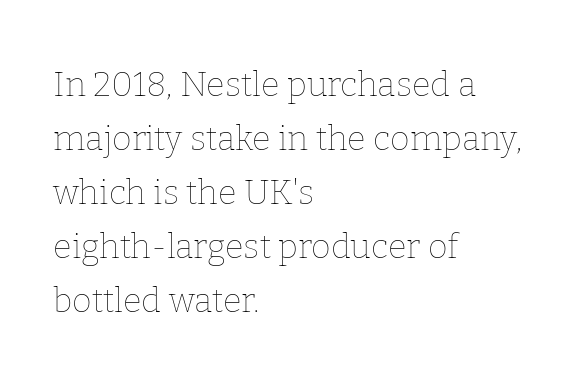
Vertical stems look standard width or narrower in stroke. Each new line begins a customary step beneath the previous one. Inter-character spacing is left at the font's built-in metrics. Beneath every word, the page is bare.
